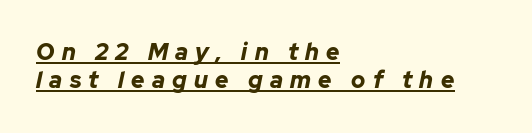
Q: Is the text bold? A: Yes.
Q: Is the text italic (slanted)? A: Yes, it leans right by about 12 degrees.
Q: Is the text underlined? A: Yes.
Q: How is the paragraph aligned? A: Left-aligned.
Q: Is the spacing between letters normal or unusually wide? A: Unusually wide.
